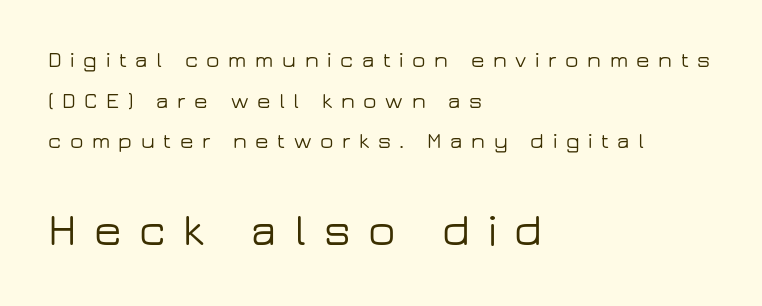
Every stem runs plumb, perpendicular to the baseline. The tracking jumps out immediately: characters are airy and widely separated. The string is rendered with underlining switched off. A typesetter would label this face a sans. The letters advance in unequal steps, a hallmark of proportional type.
